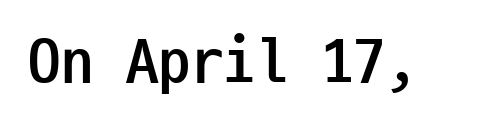
The image shows 65 px semibold, condensed sans-serif type, upright, monospaced; set normal letter spacing, not underlined; low stroke contrast and a medium x-height.
